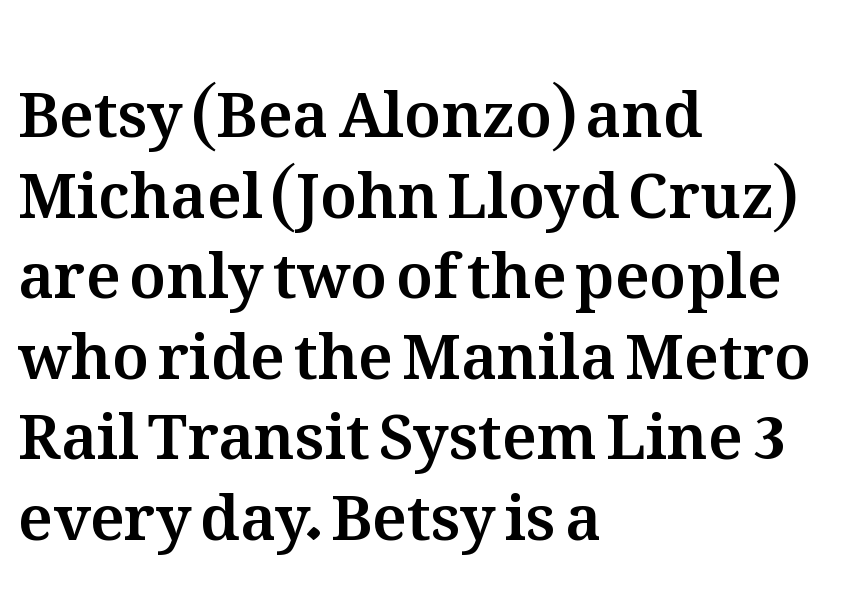
Type without underlining. Think of a printed novel: that variable character pitch is what you see here. The ragged edge is on the right, which tells us the setting is flush left. The line-height multiplier appears to be the usual default. Rendered with straight, roman letterforms. Caption: standard tracking, unaltered.
